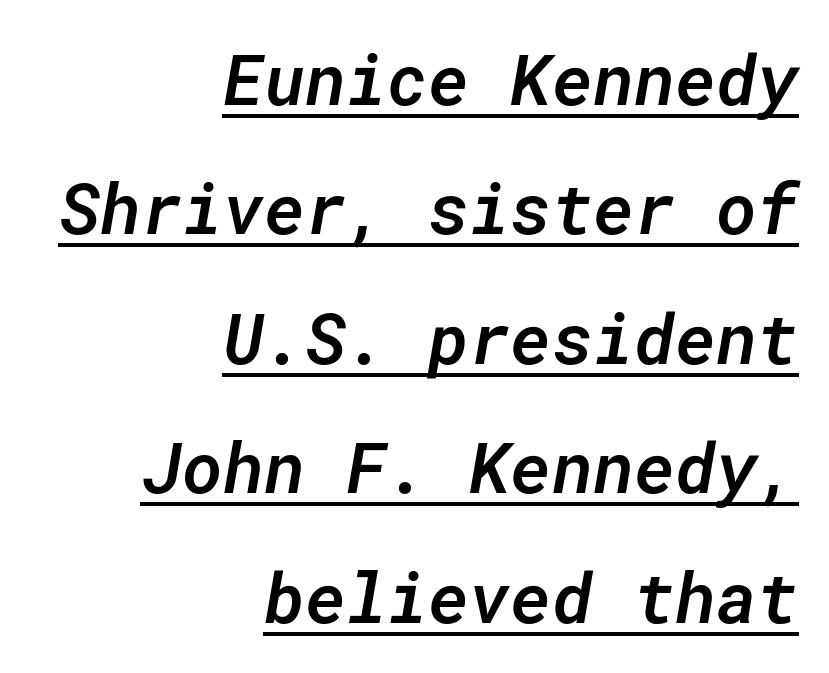
The image shows 70 px semibold type, italic (leaning right), monospaced; set right-aligned, line spacing 1.85x, normal letter spacing, underlined; low stroke contrast and a medium x-height.
